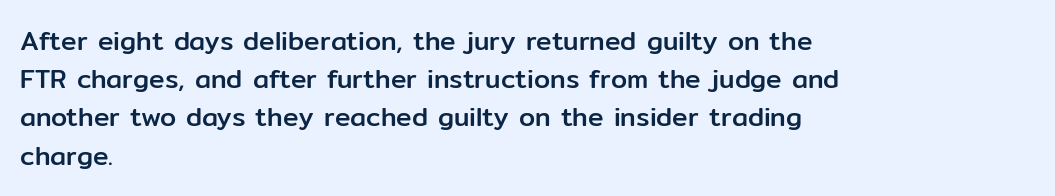
{"italic": "no", "underline": "no", "align": "left", "line_spacing": "normal", "line_spacing_ratio": 1.47, "letter_spacing": "normal", "letter_spacing_em": 0.0, "glyph_px": 26}
